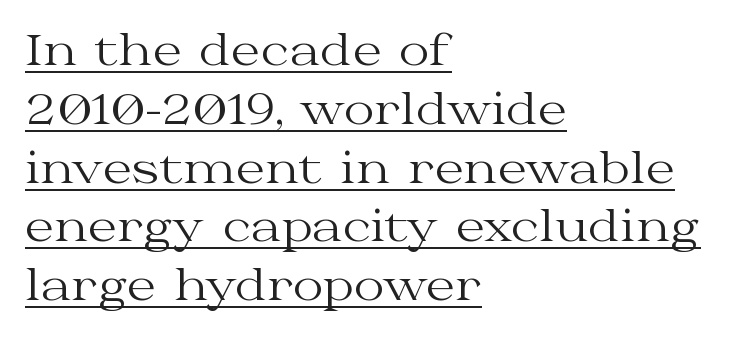
Here the designer chose a conventional face with non-uniform glyph widths. Check the space under the baseline: a stroke is drawn there. These lines were composed using upright roman letters. The text was rendered using a seriffed face with decorative stroke endings.
